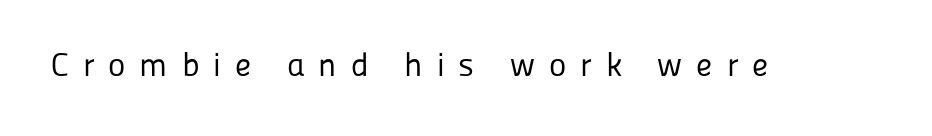
The image shows 33 px regular-weight sans-serif type, upright; set unusually wide letter spacing (+0.42 em), not underlined; low stroke contrast and a medium x-height.
